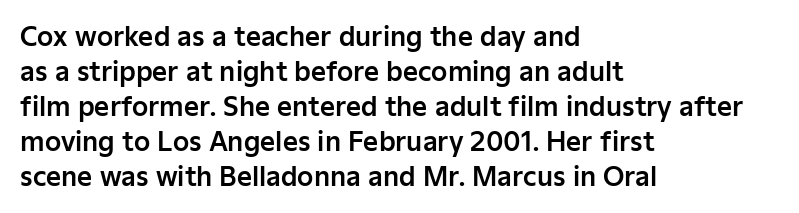
Upright lettering throughout. A classic flush-left, rag-right setting is used for this passage. Underlining? Definitely not there. The passage shown stacks its lines at a standard gap. The letterforms sit shoulder to shoulder at normal distance.
